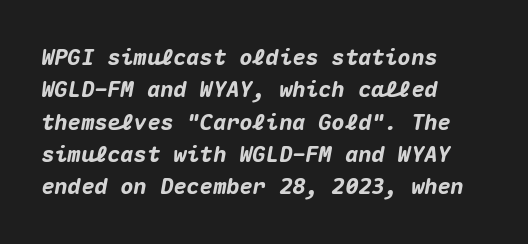
{"italic": "yes", "lean": "right", "slant_degrees": 10, "bold": "yes", "underline": "no", "align": "left", "line_spacing": "normal", "line_spacing_ratio": 1.47, "letter_spacing": "normal", "letter_spacing_em": 0.0, "glyph_px": 22}
